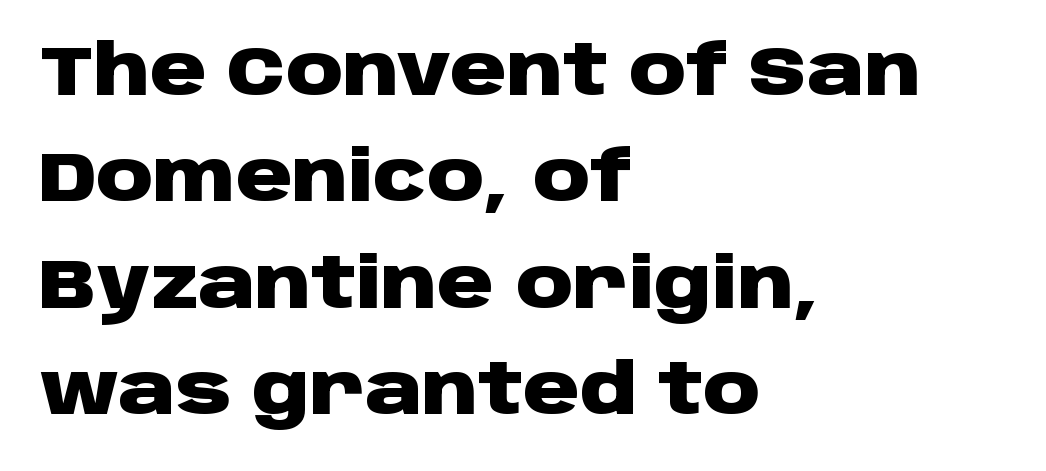
{"serif": "no", "italic": "no", "bold": "yes", "weight": "heavy", "width": "wide", "stroke_contrast": "low", "x_height": "large", "monospaced": "no", "underline": "no", "align": "left", "line_spacing": "normal", "line_spacing_ratio": 1.52, "letter_spacing": "normal", "letter_spacing_em": 0.0, "glyph_px": 70}
